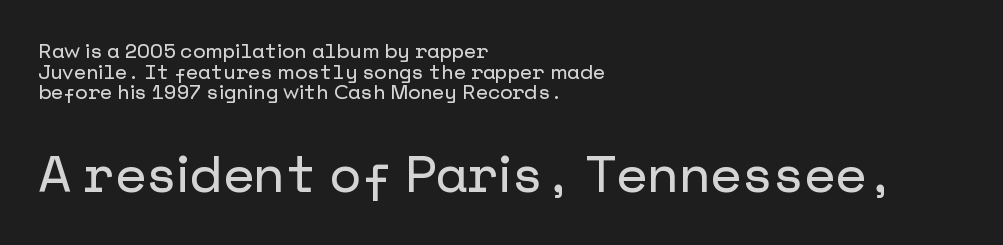
Q: Is the text italic (slanted)? A: No, it is upright.
Q: Is the typeface a serif or a sans-serif typeface? A: Sans-serif.
Q: Is the text underlined? A: No.
Q: How is the paragraph aligned? A: Left-aligned.
Q: Is the spacing between letters normal or unusually wide? A: Normal.
Q: Is the spacing between lines tight, normal or loose? A: Tight.
Q: Which block of text is set in a larger size, the first (top) or the second (bottom)? A: The second (bottom) one.
Q: Width (condensed, normal, or wide)? A: Normal.
Q: Stroke contrast? A: Low.
Q: x-height? A: Medium.
